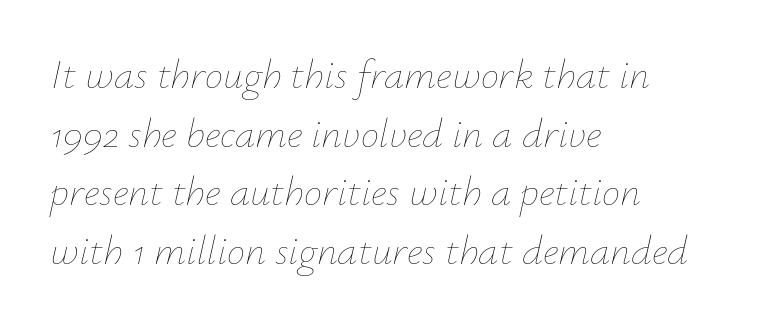
{"italic": "yes", "lean": "right", "slant_degrees": 12, "bold": "no", "weight": "thin", "width": "normal", "stroke_contrast": "low", "x_height": "small", "monospaced": "no", "underline": "no", "align": "left", "line_spacing": "normal", "line_spacing_ratio": 1.43, "letter_spacing": "normal", "letter_spacing_em": 0.0, "glyph_px": 41}
